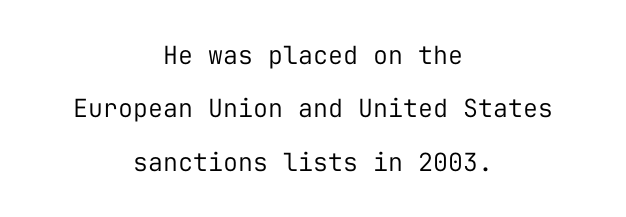
Q: Is the text bold? A: No.
Q: Is the text italic (slanted)? A: No, it is upright.
Q: Is the text underlined? A: No.
Q: How is the paragraph aligned? A: Centered.
Q: Is the spacing between letters normal or unusually wide? A: Normal.
Q: Is the spacing between lines tight, normal or loose? A: Loose.
